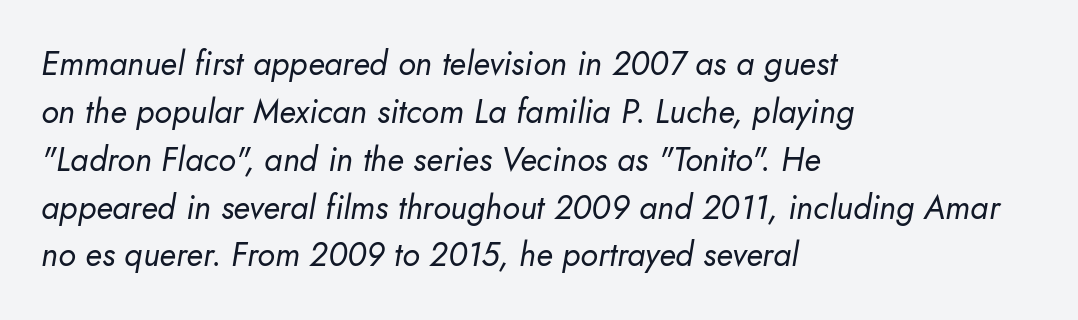
{"italic": "yes", "lean": "right", "slant_degrees": 10, "bold": "no", "weight": "regular", "width": "normal", "stroke_contrast": "low", "x_height": "small", "monospaced": "no", "underline": "no", "align": "left", "line_spacing": "normal", "line_spacing_ratio": 1.45, "letter_spacing": "normal", "letter_spacing_em": 0.0, "glyph_px": 33}
